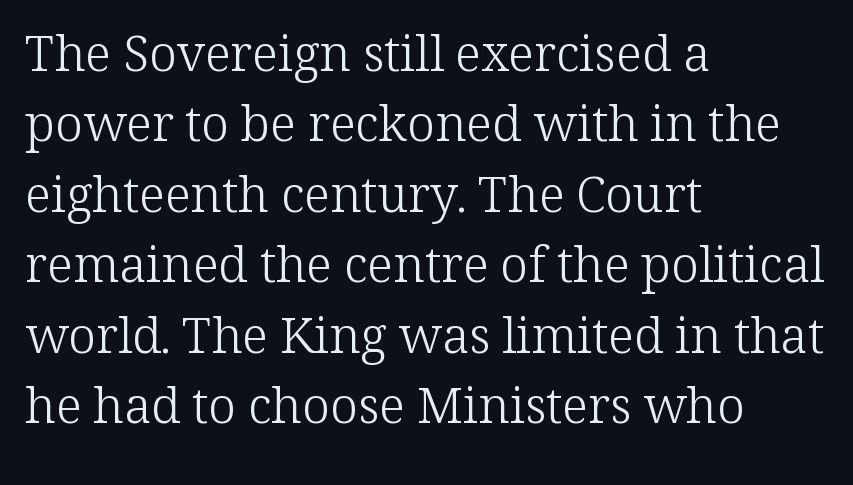
{"serif": "yes", "italic": "no", "bold": "no", "weight": "light", "width": "normal", "stroke_contrast": "low", "x_height": "medium", "monospaced": "no", "underline": "no", "align": "left", "line_spacing": "normal", "line_spacing_ratio": 1.41, "letter_spacing": "normal", "letter_spacing_em": 0.0, "glyph_px": 50}
